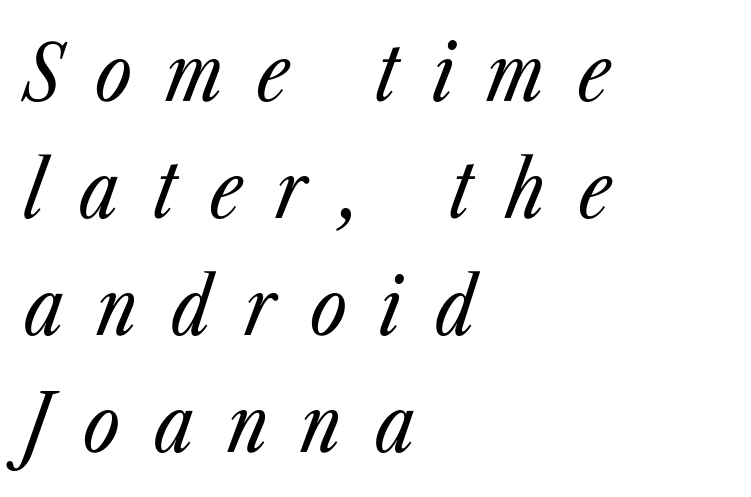
The image shows 79 px regular-weight, condensed type, italic (leaning right); set left-aligned, normal line spacing (1.48x), unusually wide letter spacing (+0.43 em), not underlined; low stroke contrast and a medium x-height.
